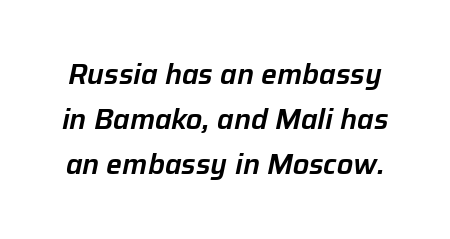
Q: Is the text italic (slanted)? A: Yes, it leans right by about 12 degrees.
Q: Is the text underlined? A: No.
Q: Is the spacing between letters normal or unusually wide? A: Normal.
Q: Is the spacing between lines tight, normal or loose? A: Normal.
Q: Width (condensed, normal, or wide)? A: Normal.
Q: Stroke contrast? A: Low.
Q: x-height? A: Medium.
Q: Monospaced? A: No.
